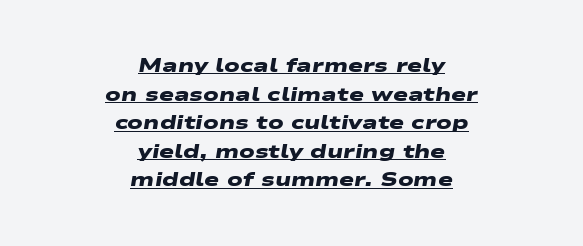
This is underlined copy, the kind a proofreader might mark for attention. Each new line begins a customary step beneath the previous one. Heavy, bold letterforms. In terms of letterspacing, this is plain default setting.
